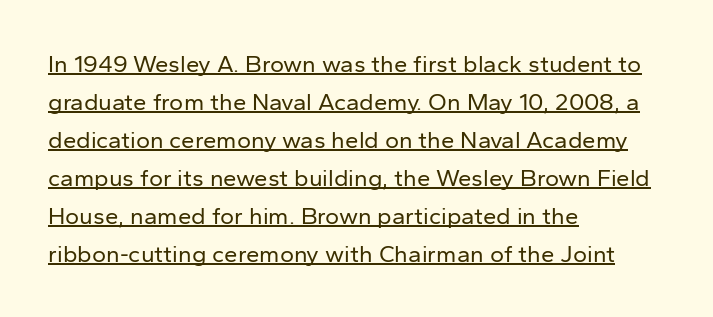
{"italic": "no", "bold": "no", "underline": "yes", "align": "left", "line_spacing": "normal", "line_spacing_ratio": 1.58, "letter_spacing": "normal", "letter_spacing_em": 0.0, "glyph_px": 24}
